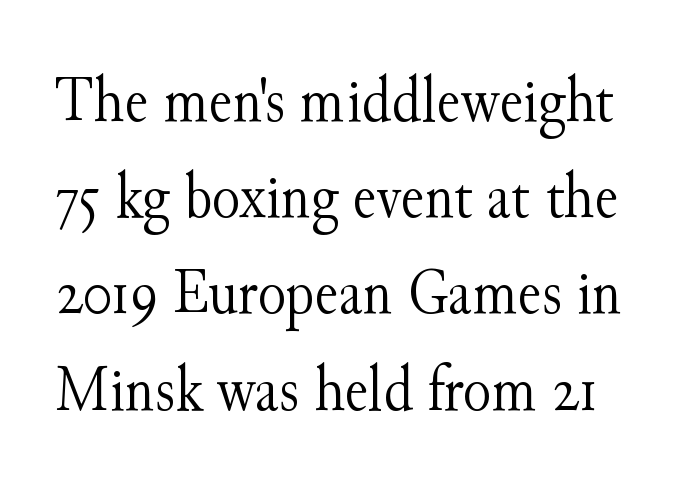
The face looks like a standard text weight, possibly lighter. What stands out about the letter spacing? Nothing — it is the standard amount. The font family rendered here belongs to the serif group. Designer's note — italics off, roman on.
